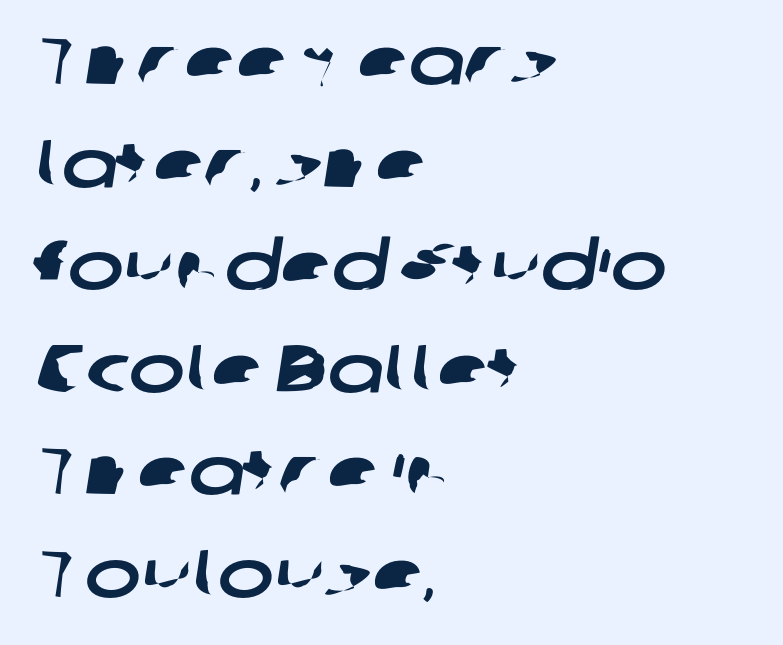
{"serif": "no", "width": "wide", "stroke_contrast": "low", "x_height": "medium", "monospaced": "no", "underline": "no", "align": "left", "line_spacing": "normal", "line_spacing_ratio": 1.53, "letter_spacing": "normal", "letter_spacing_em": 0.0, "glyph_px": 67}
